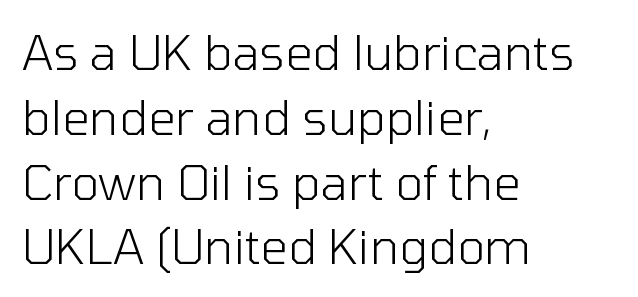
Q: Is the text bold? A: No.
Q: Is the text italic (slanted)? A: No, it is upright.
Q: Is the typeface a serif or a sans-serif typeface? A: Sans-serif.
Q: Is the text underlined? A: No.
Q: How is the paragraph aligned? A: Left-aligned.
Q: Is the spacing between letters normal or unusually wide? A: Normal.
Q: Is the spacing between lines tight, normal or loose? A: Normal.
Q: Width (condensed, normal, or wide)? A: Normal.
Q: Stroke contrast? A: Low.
Q: x-height? A: Medium.
Q: Monospaced? A: No.
